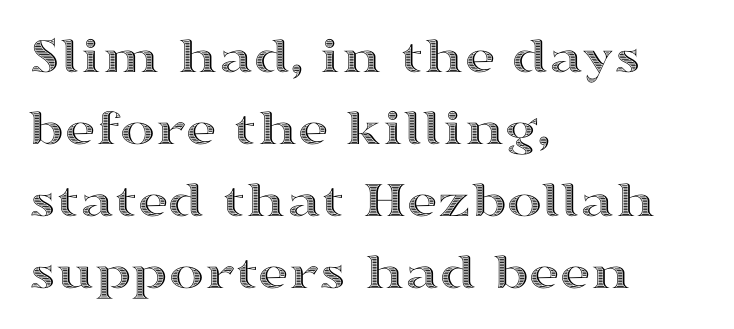
The image shows 53 px wide type, upright; set left-aligned, normal line spacing (1.36x), normal letter spacing, not underlined; a medium x-height.
